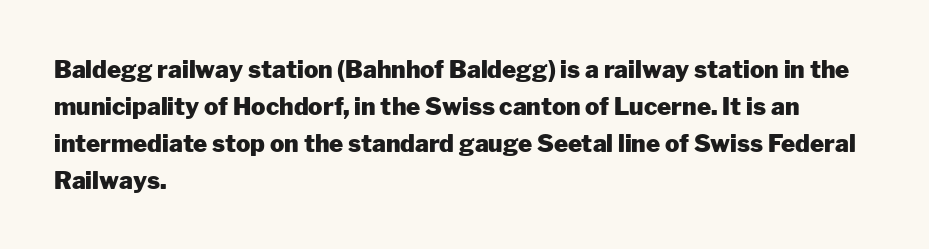
Q: Is the text bold? A: Yes.
Q: Is the text italic (slanted)? A: No, it is upright.
Q: Is the text underlined? A: No.
Q: How is the paragraph aligned? A: Left-aligned.
Q: Is the spacing between letters normal or unusually wide? A: Normal.
Q: Is the spacing between lines tight, normal or loose? A: Normal.
